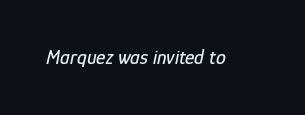
No extra tracking has been applied to these lines. The typography opts for an oblique posture over an upright one. Descenders are the only things crossing below the line.
